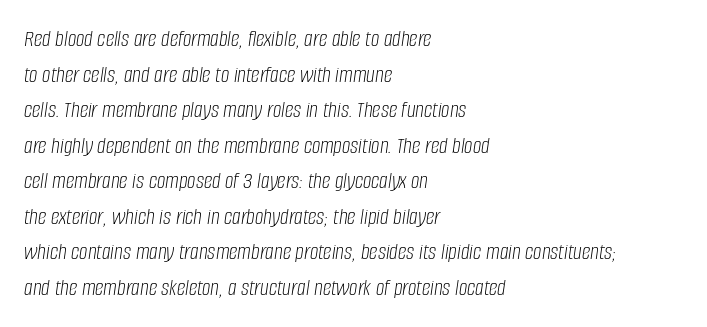
The image shows 24 px text type, italic (leaning right); set left-aligned, normal line spacing (1.48x), normal letter spacing, not underlined.
